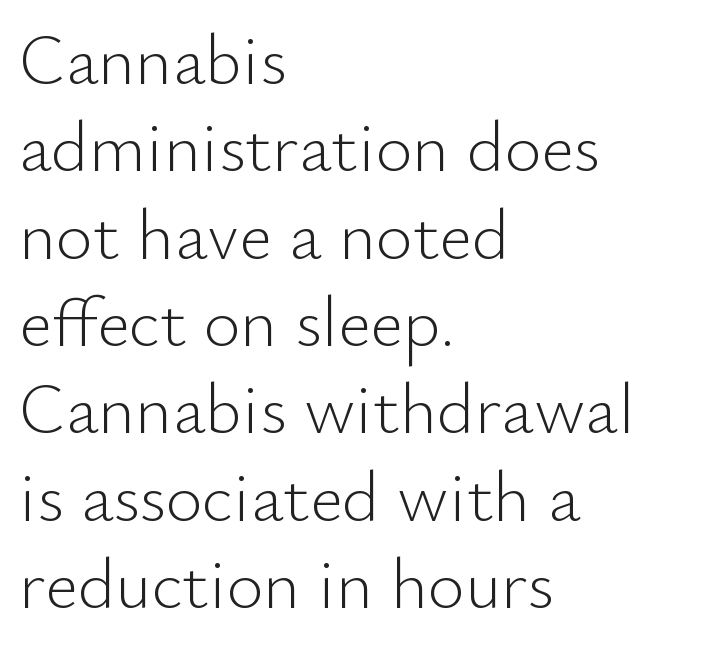
Letterform terminals end flat and unadorned throughout the passage. The line texture is even and compact thanks to regular tracking. Character widths vary here, with narrow letters taking less room than wide ones. The passage is arranged the way most books set body copy — flush left.
